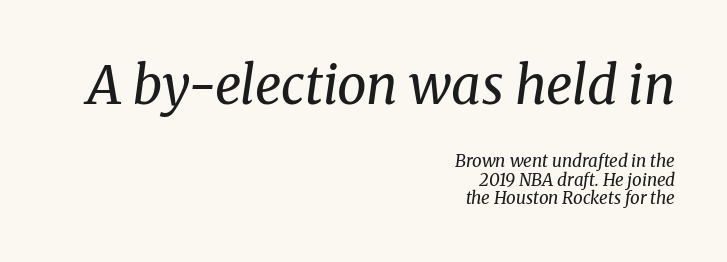
The passage shown is typed in a proportional face where columns would drift. Notice how the passage keeps a crisp vertical edge on the right only. Looking at the ascenders, they clearly lean. Check the space under the baseline: it is left empty.
